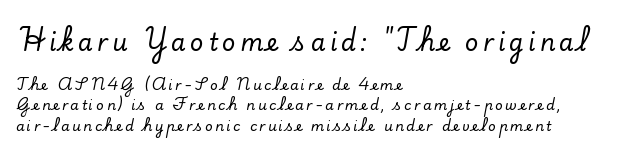
The image shows 24 px text type; set left-aligned, normal line spacing (1.45x), not underlined; the first (top) block is 1.71x larger.
